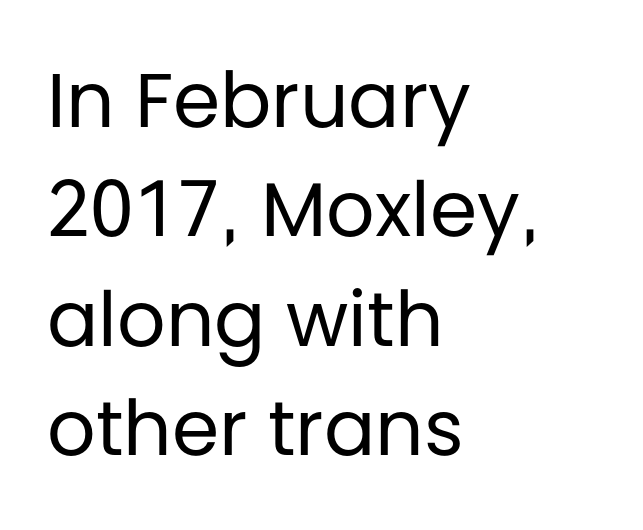
{"serif": "no", "italic": "no", "bold": "no", "weight": "regular", "width": "normal", "stroke_contrast": "low", "x_height": "large", "monospaced": "no", "underline": "no", "align": "left", "line_spacing": "normal", "line_spacing_ratio": 1.44, "letter_spacing": "normal", "letter_spacing_em": 0.0, "glyph_px": 76}
